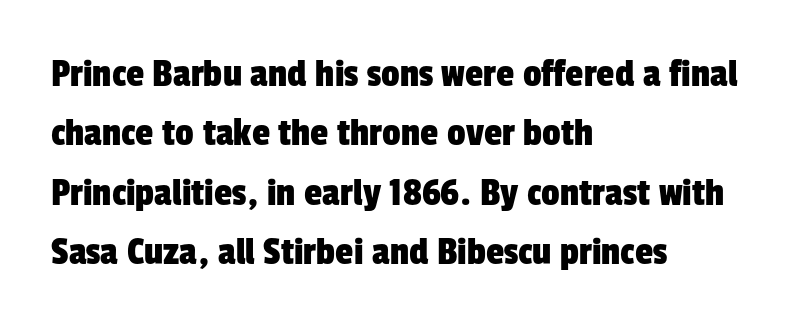
Here the glyphs are tracked normally, forming tight word shapes. The setting favours the left margin, as ordinary paragraphs usually do. Character widths vary here, with narrow letters taking less room than wide ones. The rendering uses a moderate line-height, typical for paragraphs. Just letters on the line, the space beneath them empty. Font category for this specimen: sans-serif.
